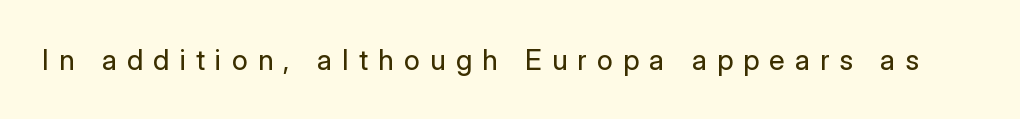
Do the characters align in a grid? No, the font is proportional. Caption: face not bold, strokes unweighted. Each row of text sits above clean, open space. Italic? Not at all — the glyphs are vertical. In terms of letterform style, serifs are entirely absent.
